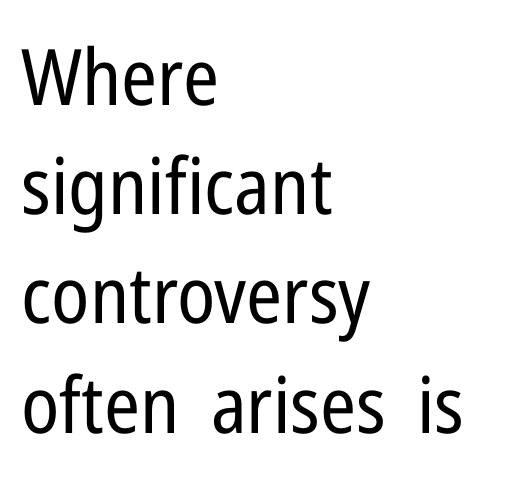
This sample uses an upright cut, with every glyph sitting square on the baseline. The letters advance in unequal steps, a hallmark of proportional type. The string is rendered with underlining switched off. Line spacing here is normal.
